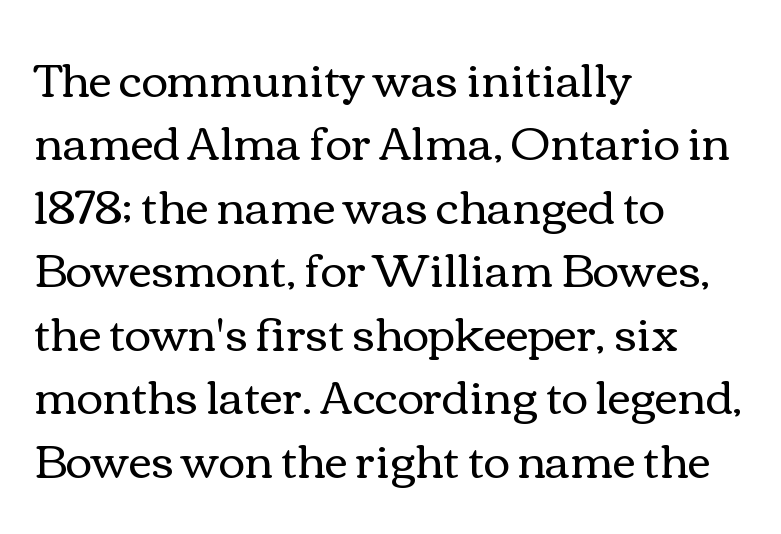
{"italic": "no", "bold": "no", "weight": "regular", "width": "wide", "stroke_contrast": "medium", "x_height": "medium", "monospaced": "no", "underline": "no", "align": "left", "line_spacing": "normal", "line_spacing_ratio": 1.41, "letter_spacing": "normal", "letter_spacing_em": 0.0, "glyph_px": 45}
